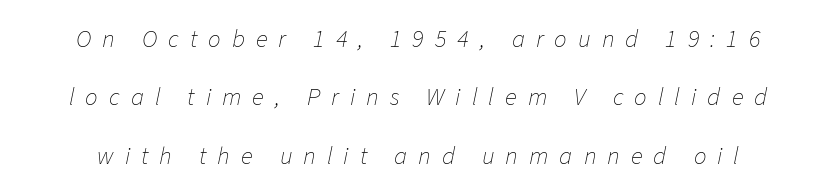
{"italic": "yes", "lean": "right", "slant_degrees": 11, "bold": "no", "underline": "no", "line_spacing": "loose", "line_spacing_ratio": 2.34, "letter_spacing": "wide", "letter_spacing_em": 0.44, "glyph_px": 25}
